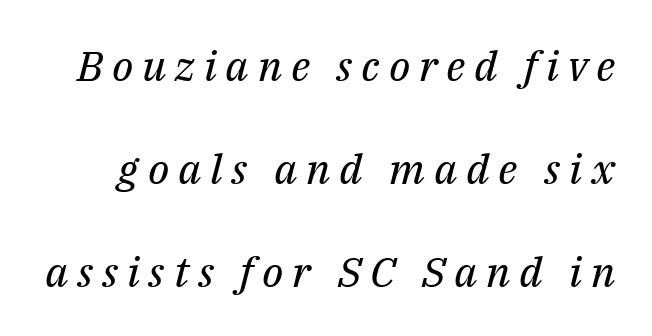
Weight class: somewhere from thin through regular. Descender tails drop into unmarked territory. In terms of leading, this rendering errs on the spacious side. Examine the stroke ends and you'll spot serifs. Students, note that the glyphs here are deliberately spaced far apart. This sample has the flowing, uneven cadence of proportional lettering.
